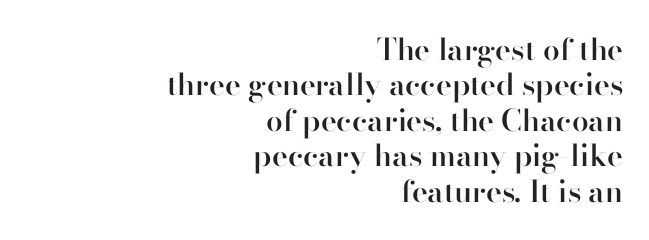
{"serif": "yes", "italic": "no", "bold": "semi", "weight": "semibold", "width": "normal", "stroke_contrast": "high", "x_height": "small", "monospaced": "no", "underline": "no", "align": "right", "line_spacing_ratio": 1.18, "letter_spacing": "normal", "letter_spacing_em": 0.0, "glyph_px": 30}
